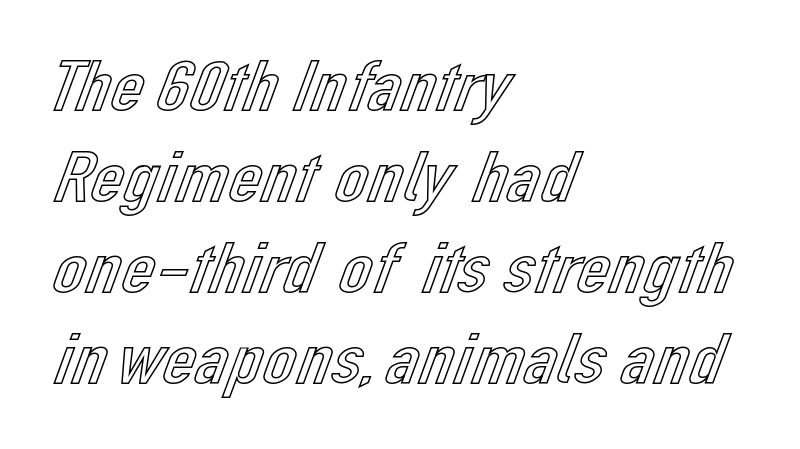
Q: Is the text italic (slanted)? A: Yes.
Q: Is the text underlined? A: No.
Q: How is the paragraph aligned? A: Left-aligned.
Q: Is the spacing between letters normal or unusually wide? A: Normal.
Q: Width (condensed, normal, or wide)? A: Normal.
Q: x-height? A: Medium.
Q: Monospaced? A: No.
